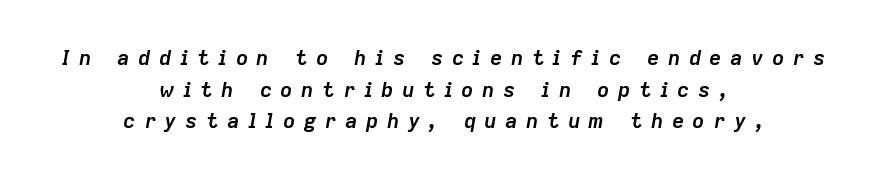
The image shows 21 px bold type, italic (leaning right); set centered, normal line spacing (1.51x), unusually wide letter spacing (+0.39 em), not underlined.
